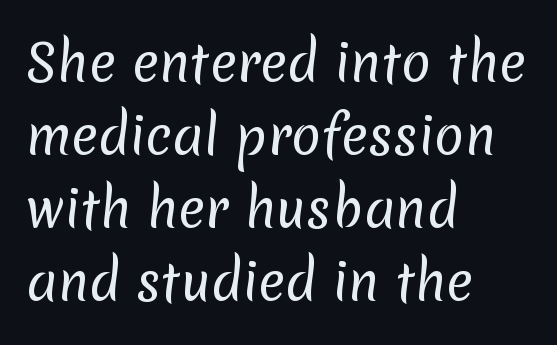
Are there feet on the stems? There aren't — it's a sans. Descenders hang freely into open space. The line texture is even and compact thanks to regular tracking. The face used here is proportionally spaced, like ordinary book or web type. Is the type heavy? It reads as light-to-regular instead. The line-height multiplier appears to be the usual default.
